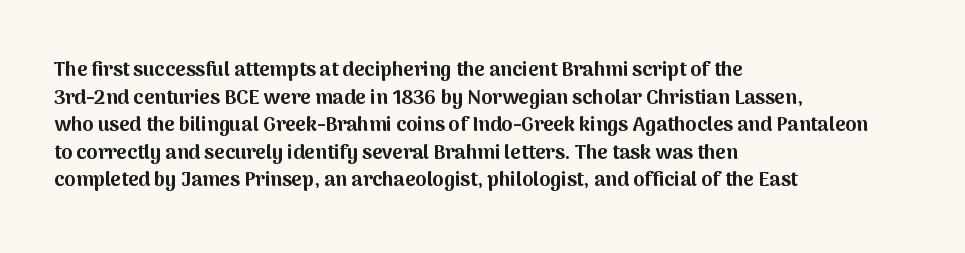
{"italic": "no", "bold": "yes", "underline": "no", "align": "left", "line_spacing": "normal", "line_spacing_ratio": 1.38, "letter_spacing": "normal", "letter_spacing_em": 0.0, "glyph_px": 20}
